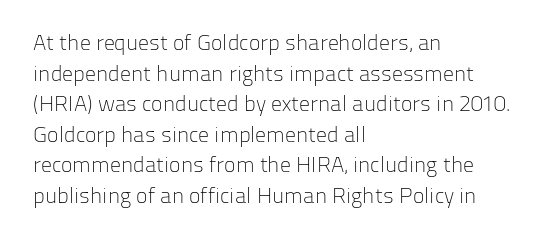
{"italic": "no", "bold": "no", "underline": "no", "align": "left", "line_spacing": "normal", "line_spacing_ratio": 1.39, "letter_spacing": "normal", "letter_spacing_em": 0.0, "glyph_px": 22}
